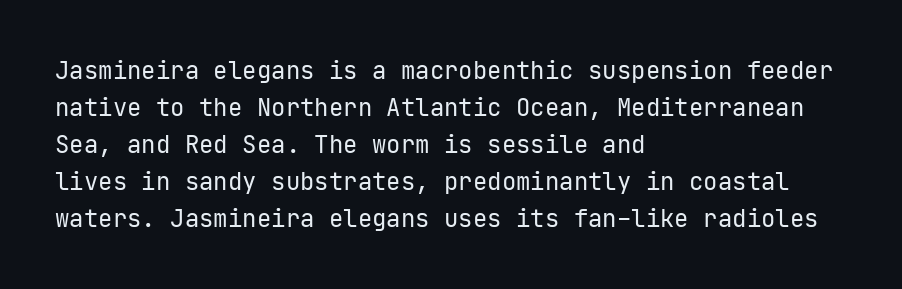
The image shows 24 px text type, upright; set left-aligned, normal line spacing (1.54x), normal letter spacing, not underlined.
